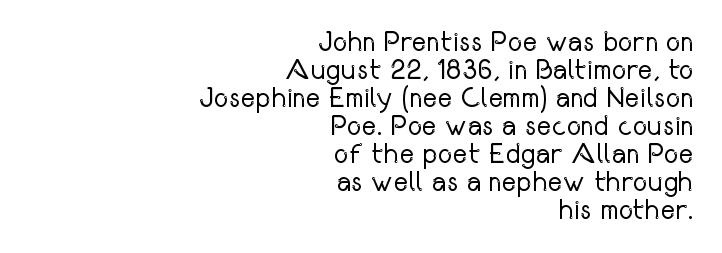
Q: Is the text bold? A: No.
Q: Is the text italic (slanted)? A: No, it is upright.
Q: Is the typeface a serif or a sans-serif typeface? A: Sans-serif.
Q: Is the text underlined? A: No.
Q: How is the paragraph aligned? A: Right-aligned.
Q: Is the spacing between letters normal or unusually wide? A: Normal.
Q: Is the spacing between lines tight, normal or loose? A: Tight.
Q: Width (condensed, normal, or wide)? A: Condensed.
Q: Stroke contrast? A: Low.
Q: x-height? A: Medium.
Q: Monospaced? A: No.
